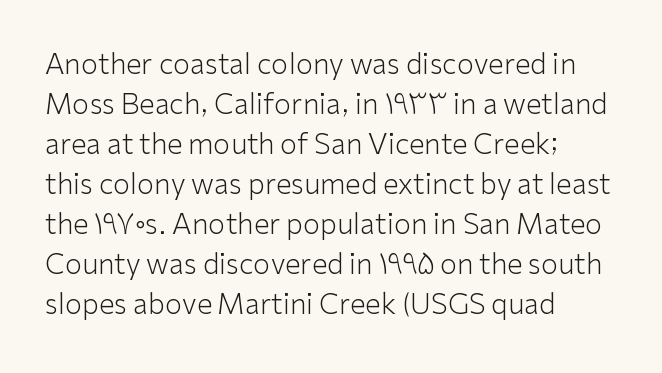
Underlining? Definitely not there. Whoever set this chose a conventional vertical rhythm. Think standard paragraph weight, or any step lighter than that. The type is set solid horizontally, with unmodified tracking. Each letter keeps its own natural width here, so spacing adapts to shape.
